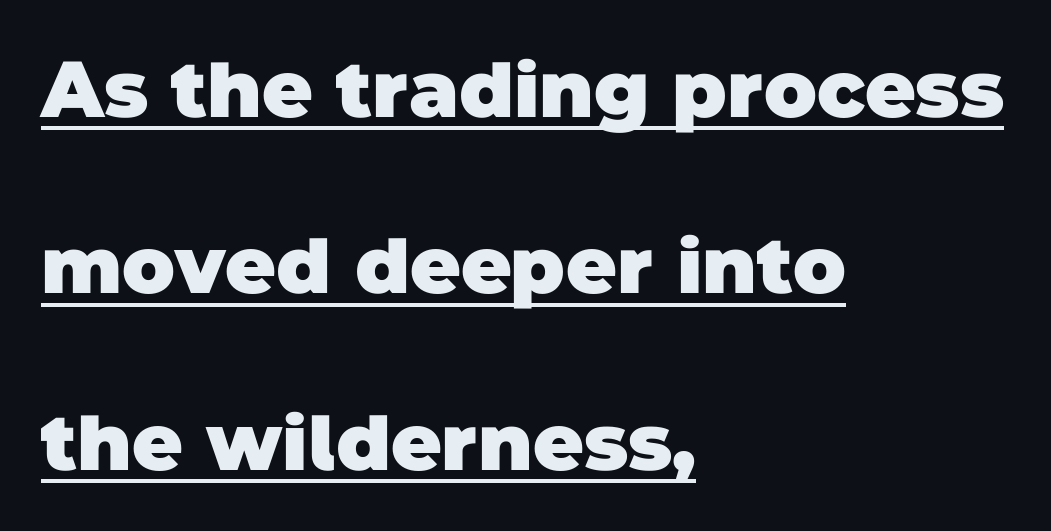
{"serif": "no", "bold": "yes", "weight": "heavy", "width": "normal", "stroke_contrast": "low", "x_height": "large", "monospaced": "no", "underline": "yes", "align": "left", "line_spacing": "loose", "line_spacing_ratio": 2.26, "letter_spacing": "normal", "letter_spacing_em": 0.0, "glyph_px": 78}
